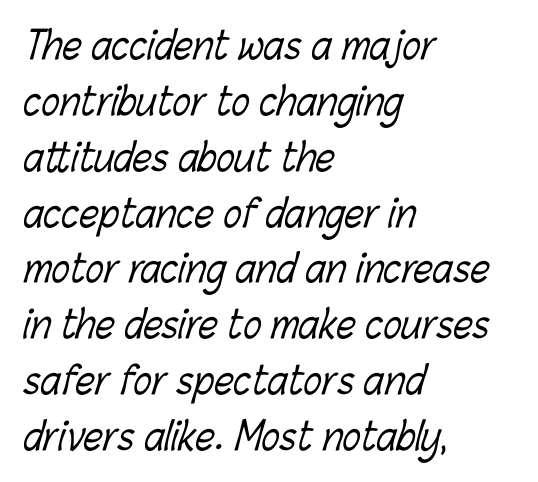
{"bold": "no", "weight": "light", "width": "condensed", "stroke_contrast": "low", "x_height": "medium", "monospaced": "no", "underline": "no", "align": "left", "line_spacing": "normal", "line_spacing_ratio": 1.47, "letter_spacing": "normal", "letter_spacing_em": 0.0, "glyph_px": 38}
